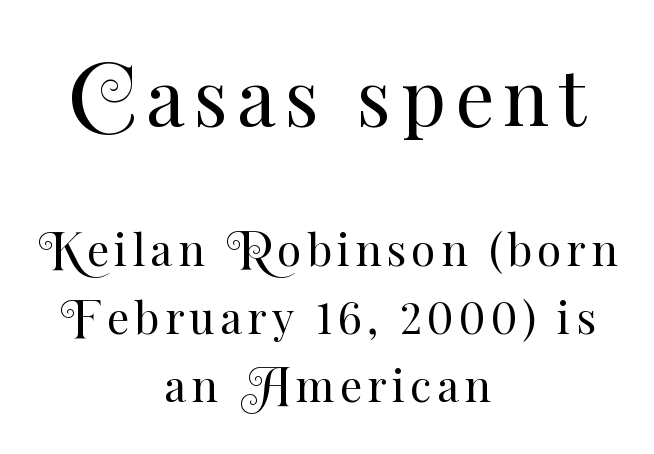
The image shows 77 px regular-weight type, upright; set centered, normal line spacing (1.54x), not underlined; the first (top) block is 1.75x larger; medium stroke contrast and a small x-height.
